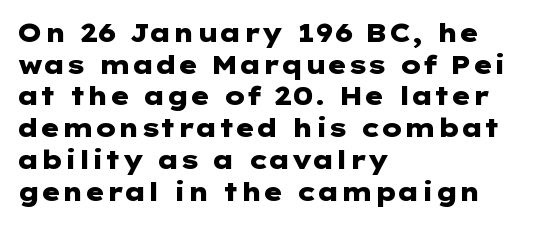
Short and long lines alike share a common starting point at left. The vertical gap from one line to the next is medium. Does the lettering tilt? It doesn't — this is upright. Underline: absent. The tracking reads as untouched default to a designer's eye. Chunky letters — that's bold for sure.
